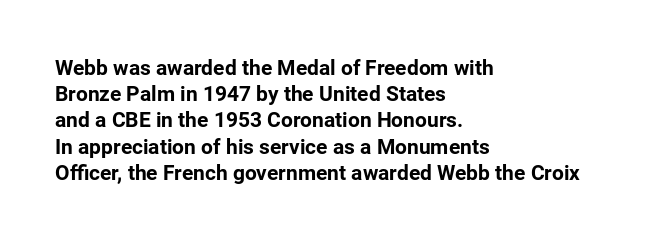
{"italic": "no", "bold": "yes", "underline": "no", "align": "left", "line_spacing": "normal", "line_spacing_ratio": 1.25, "letter_spacing": "normal", "letter_spacing_em": 0.0, "glyph_px": 21}
